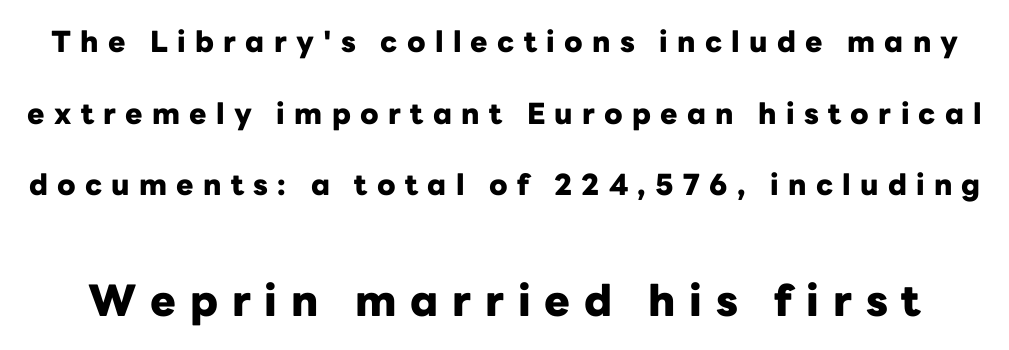
Q: Is the text bold? A: Yes.
Q: Is the text italic (slanted)? A: No, it is upright.
Q: Is the typeface a serif or a sans-serif typeface? A: Sans-serif.
Q: Is the text underlined? A: No.
Q: Is the spacing between letters normal or unusually wide? A: Unusually wide.
Q: Is the spacing between lines tight, normal or loose? A: Loose.
Q: Which block of text is set in a larger size, the first (top) or the second (bottom)? A: The second (bottom) one.
Q: Width (condensed, normal, or wide)? A: Normal.
Q: Stroke contrast? A: Low.
Q: x-height? A: Medium.
Q: Monospaced? A: No.
